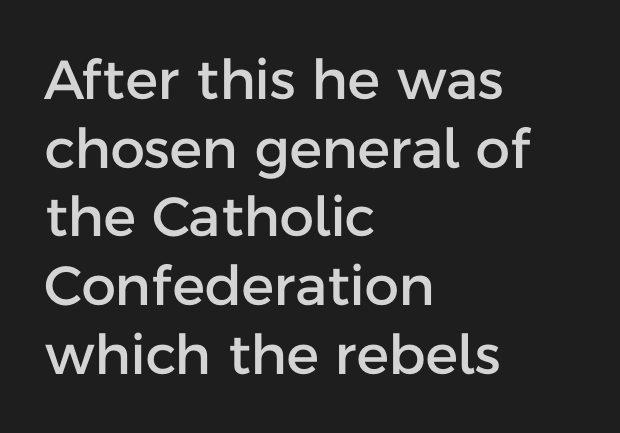
Q: Is the text italic (slanted)? A: No, it is upright.
Q: Is the typeface a serif or a sans-serif typeface? A: Sans-serif.
Q: Is the text underlined? A: No.
Q: How is the paragraph aligned? A: Left-aligned.
Q: Is the spacing between letters normal or unusually wide? A: Normal.
Q: Is the spacing between lines tight, normal or loose? A: Normal.
Q: Width (condensed, normal, or wide)? A: Normal.
Q: Stroke contrast? A: Low.
Q: x-height? A: Medium.
Q: Monospaced? A: No.
